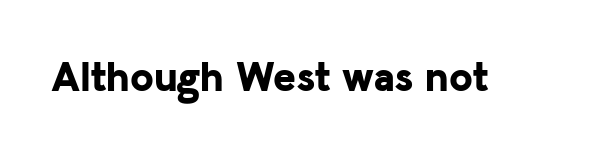
{"serif": "no", "italic": "no", "bold": "yes", "weight": "bold", "width": "normal", "stroke_contrast": "low", "x_height": "medium", "monospaced": "no", "underline": "no", "letter_spacing": "normal", "letter_spacing_em": 0.0, "glyph_px": 43}
